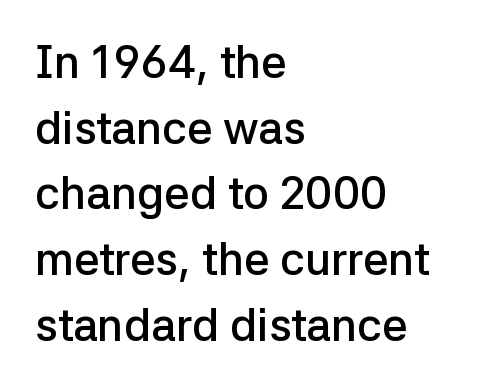
If you drew a line through each stem, it would be perfectly vertical. Between one letter and the next there's only the usual sliver of space. No feet cap the strokes, marking this as sans-serif type. Each letter keeps its own natural width here, so spacing adapts to shape. Weight: semibold (demi). In terms of leading, this rendering sits right in the middle.
